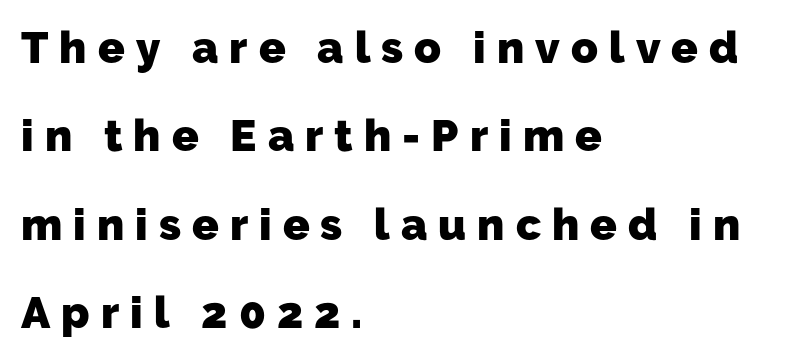
Horizontal alignment here is leftward, the default for most running prose. Is this a sans? Yes — the strokes have no serifs. Spacing verdict: proportional, widths tailored to each character. Caption: bold face, heavy strokes. Baseline-to-baseline distance is far greater than the letter height.
